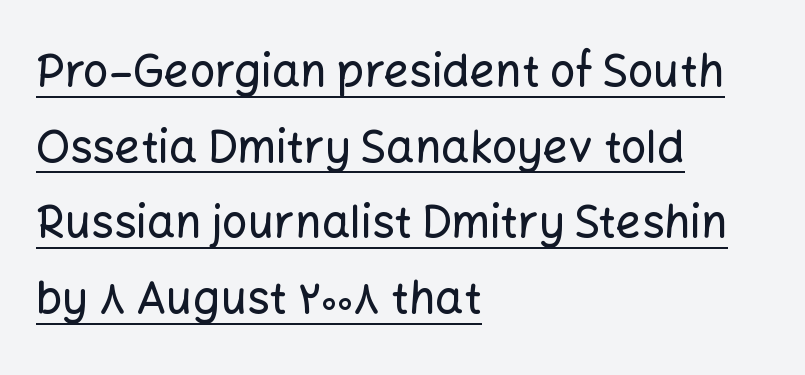
Every row of glyphs begins at an identical x-position on the left. The type sits square on the baseline with zero lean. Caption: standard tracking, unaltered. The type family on display is of the sans-serif kind.
